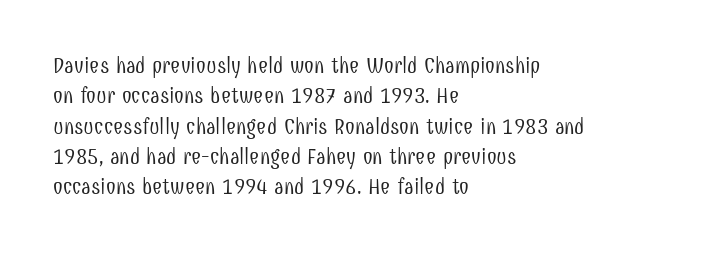
{"italic": "no", "bold": "no", "underline": "no", "align": "left", "line_spacing": "normal", "line_spacing_ratio": 1.38, "letter_spacing": "normal", "letter_spacing_em": 0.0, "glyph_px": 22}
